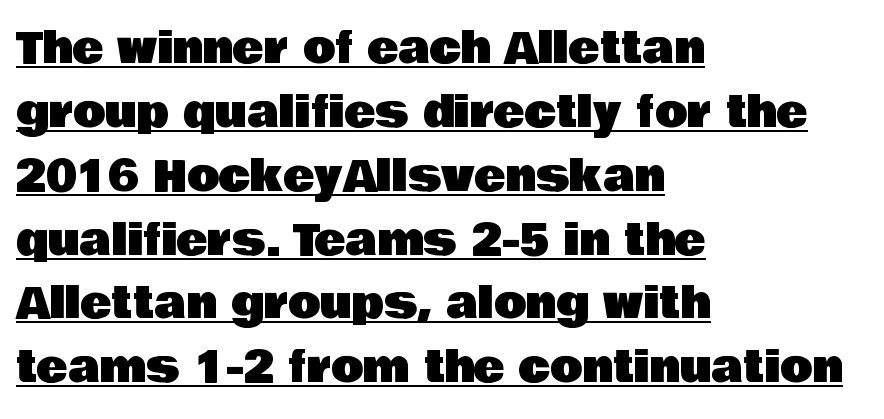
No extra tracking has been applied to these lines. The rendered words wear a rule along their underside. Notice how the passage keeps a crisp vertical edge on the left only. Does the lettering tilt? It doesn't — this is upright. Regarding leading, the lines here are spaced in the standard way.
